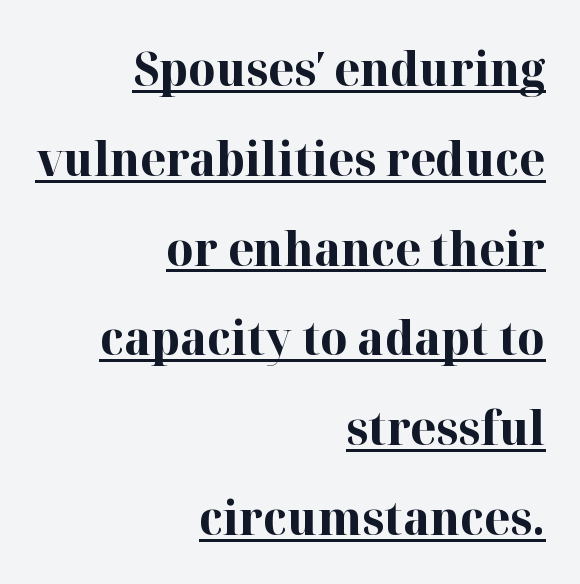
A typesetter would mark this as roman, not italic. The passage shown is typed in a proportional face where columns would drift. Are there feet on the stems? There are — it's a serif. Casual observation: everything's shoved over to the right. Students, note that the glyphs here touch the page at normal intervals. Vertical spacing — loose.
